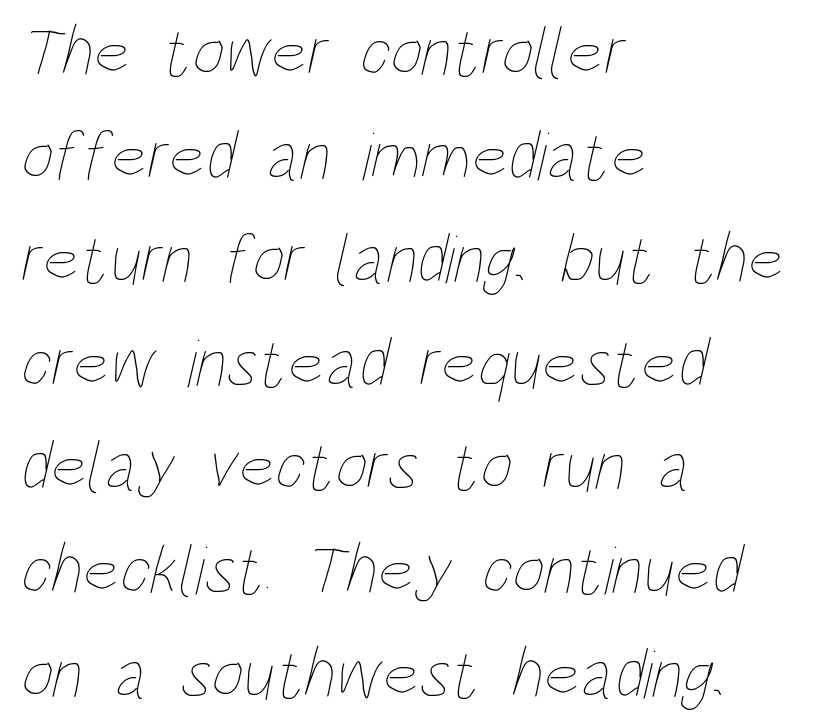
The image shows 70 px thin, condensed type; set left-aligned, normal line spacing (1.48x), normal letter spacing, not underlined; low stroke contrast and a large x-height.
